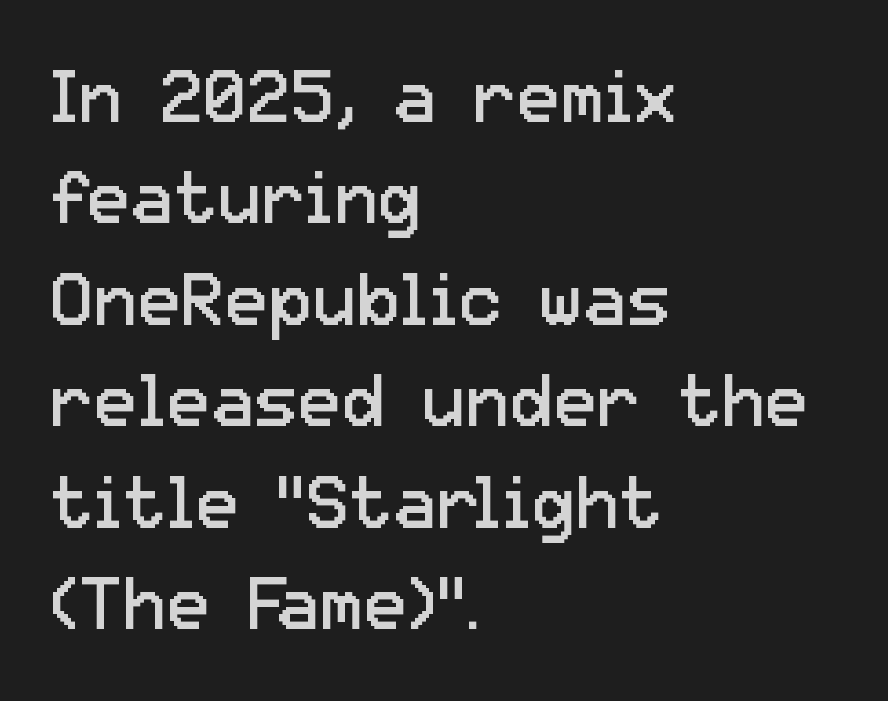
{"serif": "no", "italic": "no", "bold": "no", "weight": "regular", "width": "normal", "stroke_contrast": "low", "x_height": "medium", "monospaced": "no", "underline": "no", "align": "left", "line_spacing": "normal", "line_spacing_ratio": 1.39, "letter_spacing": "normal", "letter_spacing_em": 0.0, "glyph_px": 73}
